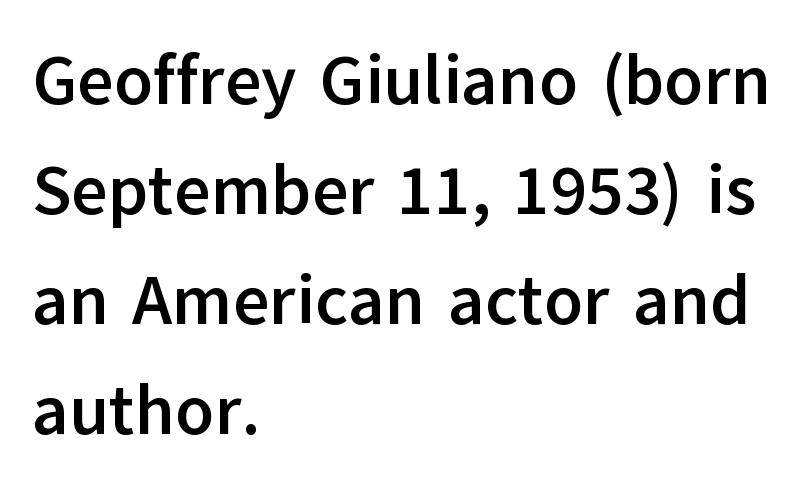
Vertically, the passage feels balanced, rows spaced as you'd expect. The face used here is proportionally spaced, like ordinary book or web type. Ordinary non-slanted type is in use. Examine the stroke ends and you'll find no serifs.
